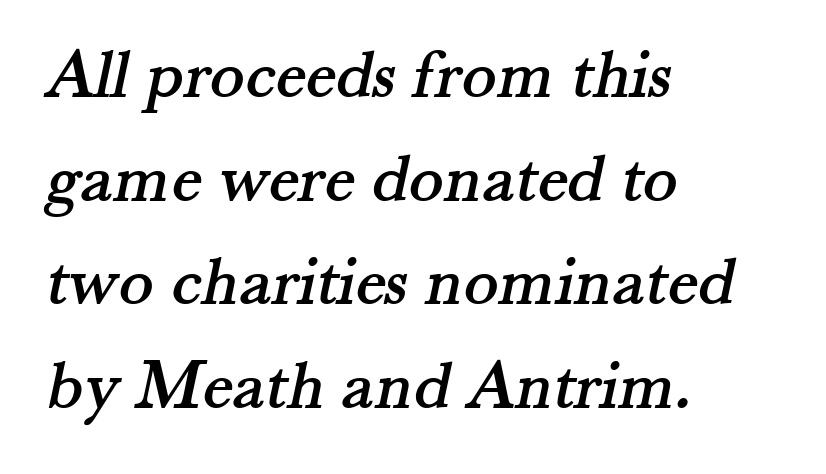
The image shows 72 px serif type; set left-aligned, normal line spacing (1.44x), normal letter spacing, not underlined; medium stroke contrast and a small x-height.
